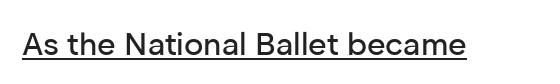
Q: Is the text italic (slanted)? A: No, it is upright.
Q: Is the typeface a serif or a sans-serif typeface? A: Sans-serif.
Q: Is the text underlined? A: Yes.
Q: Is the spacing between letters normal or unusually wide? A: Normal.
Q: Width (condensed, normal, or wide)? A: Normal.
Q: Stroke contrast? A: Low.
Q: x-height? A: Medium.
Q: Monospaced? A: No.
